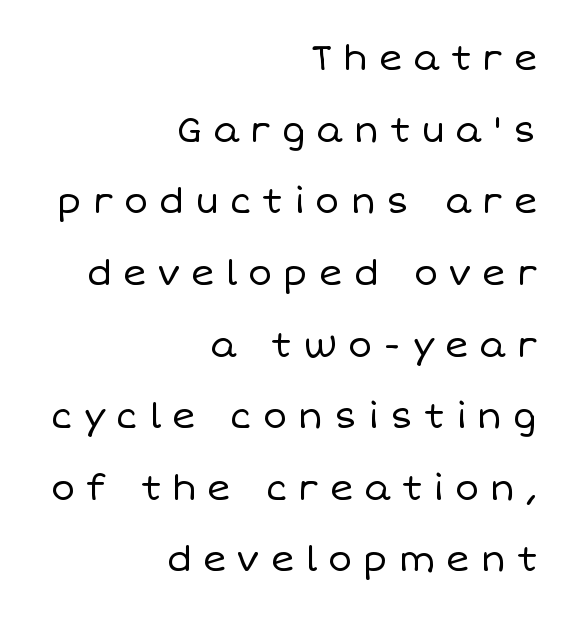
The image shows 36 px regular-weight type, upright; set right-aligned, loose line spacing (1.99x), unusually wide letter spacing (+0.3 em), not underlined; low stroke contrast and a large x-height.
